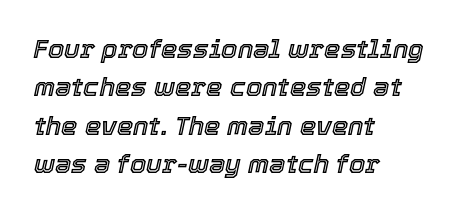
Q: Is the text italic (slanted)? A: Yes, it leans right by about 12 degrees.
Q: Is the text underlined? A: No.
Q: How is the paragraph aligned? A: Left-aligned.
Q: Is the spacing between letters normal or unusually wide? A: Normal.
Q: Is the spacing between lines tight, normal or loose? A: Normal.
